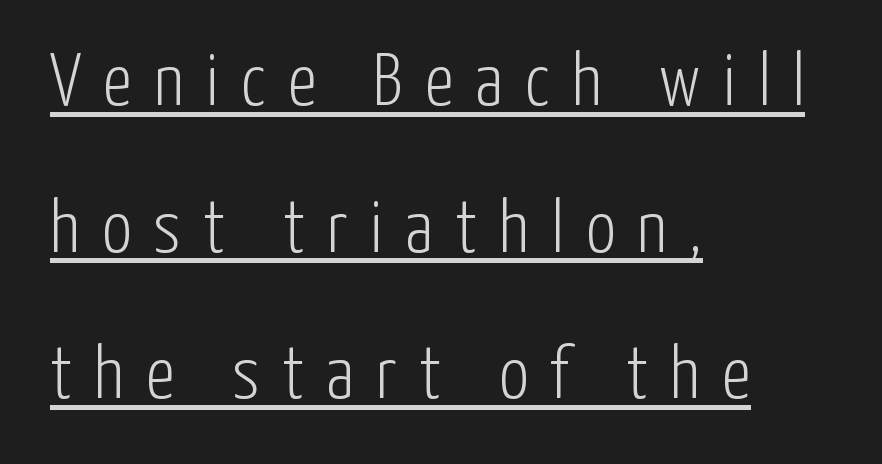
Each line of the rendering has a horizontal stroke beneath the glyphs. Interline gaps are noticeably wide in this sample. The line texture is sparse and dotted thanks to wide tracking. A roman cut, with each character standing at attention. Serif or sans? Sans — the stroke terminals are bare. The letterforms sit at book weight or below.
